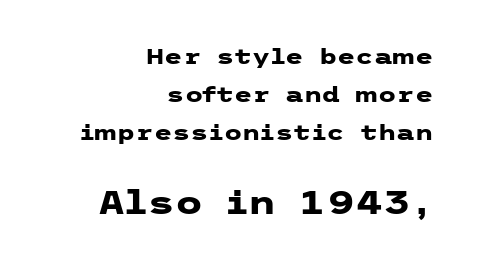
Q: Is the text bold? A: Yes.
Q: Is the text italic (slanted)? A: No, it is upright.
Q: Is the typeface a serif or a sans-serif typeface? A: Sans-serif.
Q: Is the text underlined? A: No.
Q: How is the paragraph aligned? A: Right-aligned.
Q: Is the spacing between letters normal or unusually wide? A: Normal.
Q: Which block of text is set in a larger size, the first (top) or the second (bottom)? A: The second (bottom) one.
Q: Width (condensed, normal, or wide)? A: Wide.
Q: Stroke contrast? A: Low.
Q: x-height? A: Medium.
